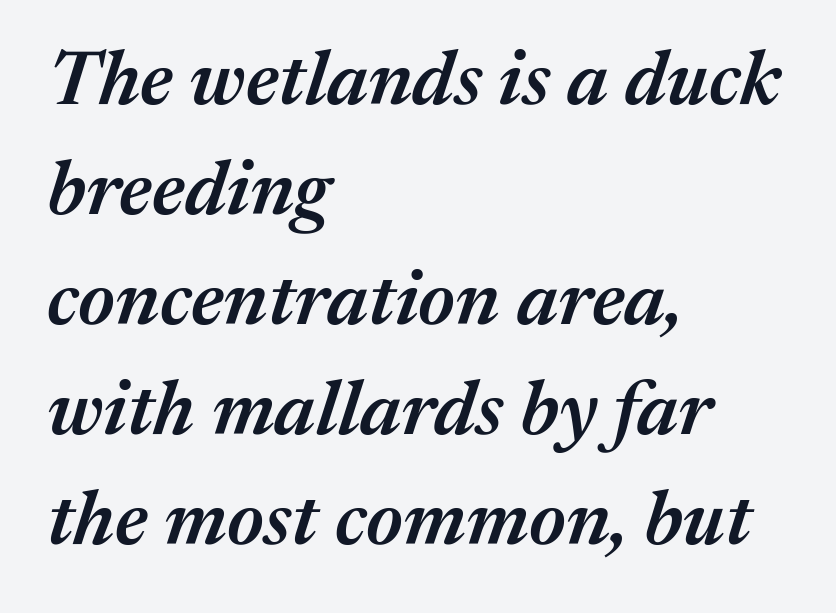
Q: Is the text bold? A: Semi-bold.
Q: Is the text italic (slanted)? A: Yes, it leans right by about 17 degrees.
Q: Is the text underlined? A: No.
Q: How is the paragraph aligned? A: Left-aligned.
Q: Is the spacing between letters normal or unusually wide? A: Normal.
Q: Is the spacing between lines tight, normal or loose? A: Normal.
Q: Width (condensed, normal, or wide)? A: Normal.
Q: Stroke contrast? A: Medium.
Q: x-height? A: Medium.
Q: Monospaced? A: No.
